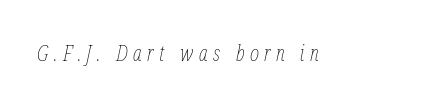
The passage shown is not bold in any degree. In terms of letterspacing, this is a distinctly airy, spread setting. Lines of text with bare space underneath. Style check: oblique.
